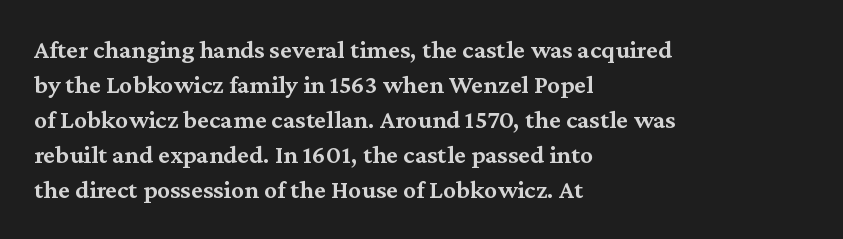
Tracking here is standard; glyphs follow each other at the usual distance. Posture: vertical. This block has exactly the height ordinary leading produces. On the weight axis this lands at semibold, roughly 600. Underline: absent. The rag falls on the right side of this text block.
